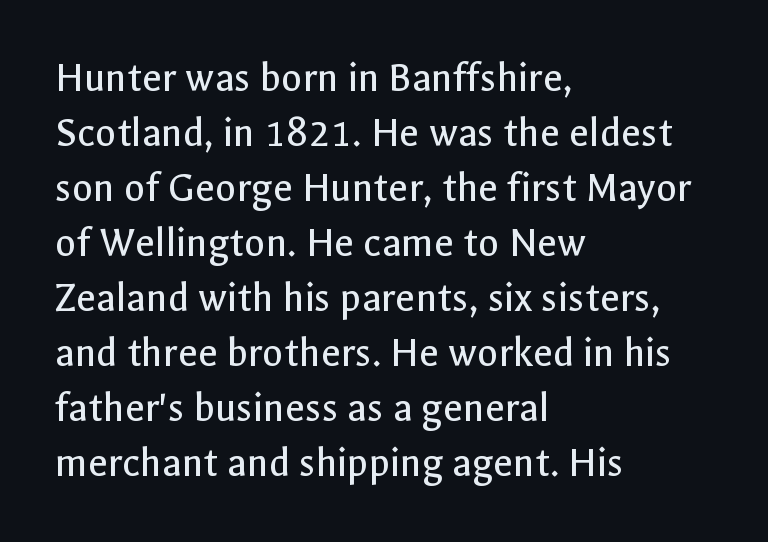
Check where the strokes stop: nothing finishes them off — pure sans. Descender tails drop into unmarked territory. Every character sits straight up, as roman type does. This sample has the flowing, uneven cadence of proportional lettering. The face used here is rendered with its standard letterfit. Casual observation: everything's shoved over to the left.
